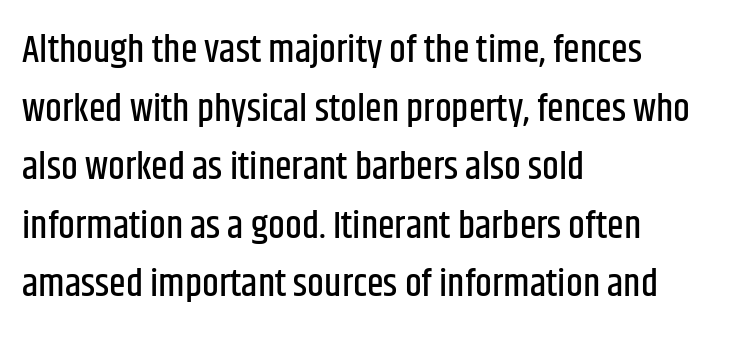
Look at the bottom of the vertical strokes: they stop flat, with no serifs. This sample uses plain, unmodified letter spacing. Varying glyph widths throughout — classic text-font behaviour. The block of text has a typical density, with ordinary space between rows. These lines are set flush left with a ragged right edge. The specimen reads as upright at a glance.
